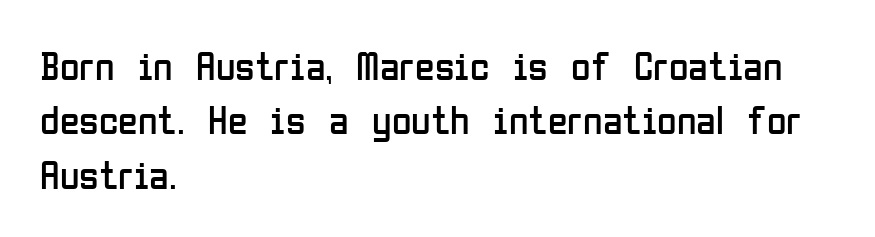
{"serif": "no", "italic": "no", "bold": "no", "weight": "regular", "width": "condensed", "stroke_contrast": "low", "x_height": "medium", "monospaced": "no", "underline": "no", "align": "left", "line_spacing": "normal", "line_spacing_ratio": 1.36, "letter_spacing": "normal", "letter_spacing_em": 0.0, "glyph_px": 40}
